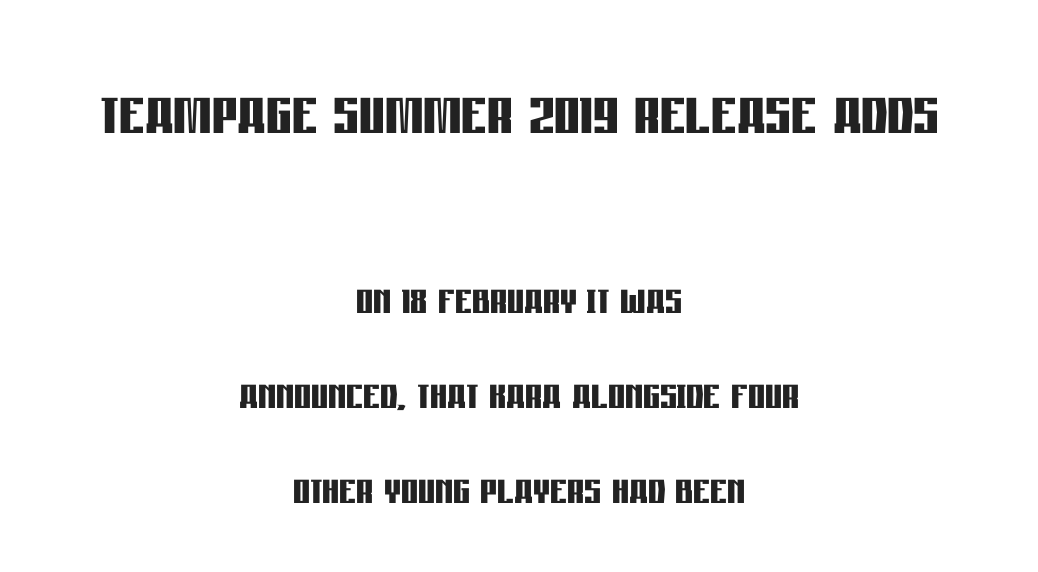
{"serif": "no", "italic": "no", "bold": "yes", "weight": "semibold", "width": "condensed", "stroke_contrast": "low", "x_height": "large", "monospaced": "no", "underline": "no", "align": "center", "line_spacing_ratio": 1.79, "letter_spacing": "normal", "letter_spacing_em": 0.0, "larger_block": "first", "size_ratio": 1.51, "glyph_px": 80}
